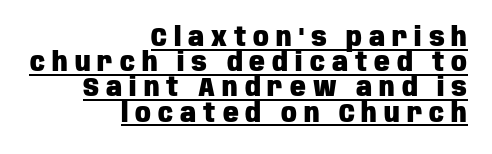
The specimen includes a rule beneath the text block's lines. Whoever set this chose condensed vertical rhythm over breathing room. A student would call this right alignment; a typographer would say flush right, rag left. The letterforms stand isolated, each surrounded by extra space. Style check: upright.
